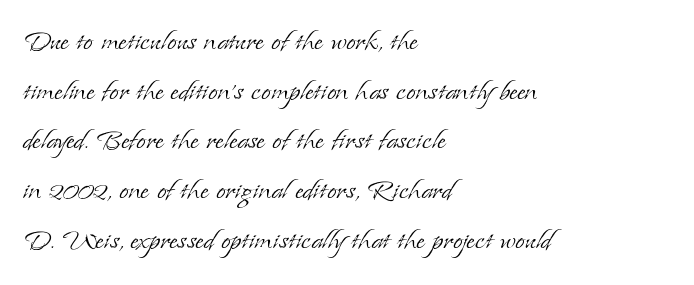
{"serif": "yes", "bold": "no", "weight": "light", "width": "normal", "stroke_contrast": "low", "x_height": "small", "monospaced": "no", "underline": "no", "align": "left", "line_spacing": "normal", "line_spacing_ratio": 1.46, "letter_spacing": "normal", "letter_spacing_em": 0.0, "glyph_px": 34}
